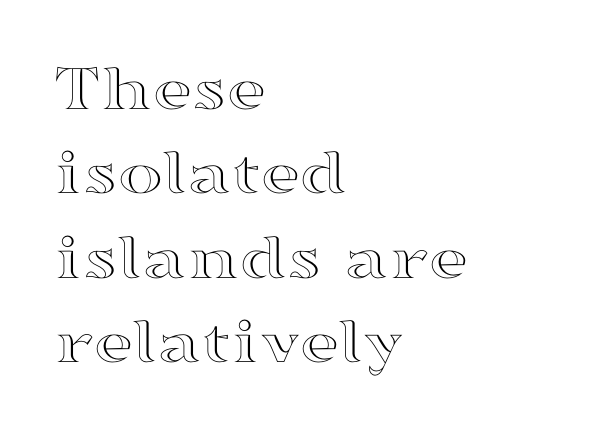
Every character sits straight up, as roman type does. Has an underline been added? It has not. Think of a printed novel: that variable character pitch is what you see here. Observe the ordinary spacing: letters are neighbours, not strangers.
